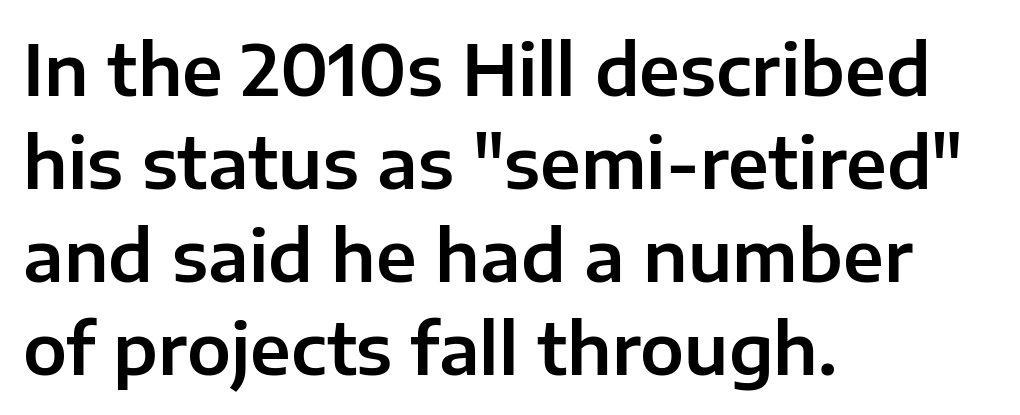
There is no visible air inserted between adjacent glyphs. Notice how the stems are strictly vertical — no italics here. A classic flush-left, rag-right setting is used for this passage. Compared with typical paragraphs, the rows here are spaced about the same. Spacing verdict: proportional, widths tailored to each character.
